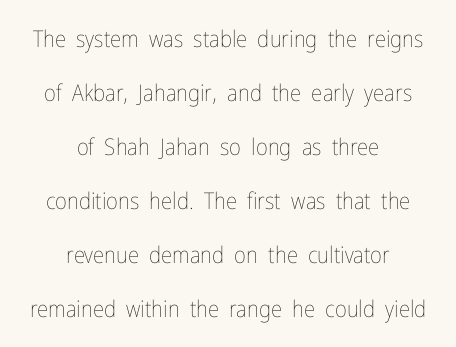
Only glyphs here, with clear space below each row. A centered setting, common on invitations and titles, is used for this passage. Weight: regular or lighter. In terms of leading, this rendering errs on the spacious side. Observe the ordinary spacing: letters are neighbours, not strangers. Is there any slant? The stems are plumb.
